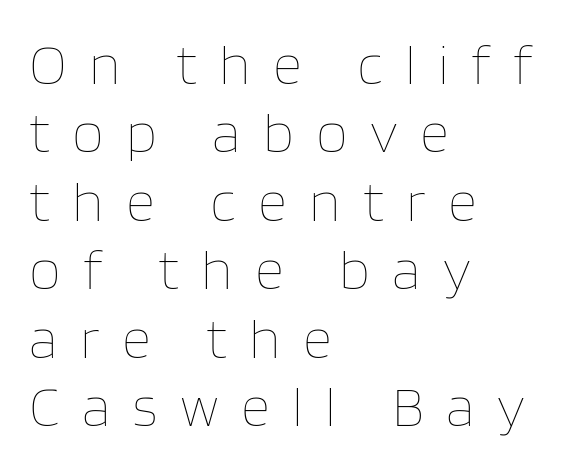
The image shows 57 px thin type, upright; set left-aligned, line spacing 1.2x, unusually wide letter spacing (+0.39 em), not underlined; low stroke contrast and a large x-height.
